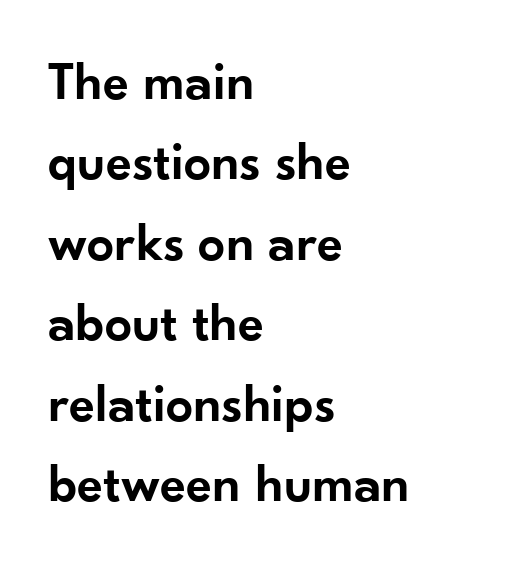
Q: Is the text bold? A: Semi-bold.
Q: Is the text italic (slanted)? A: No, it is upright.
Q: Is the typeface a serif or a sans-serif typeface? A: Sans-serif.
Q: Is the text underlined? A: No.
Q: How is the paragraph aligned? A: Left-aligned.
Q: Is the spacing between letters normal or unusually wide? A: Normal.
Q: Is the spacing between lines tight, normal or loose? A: Normal.
Q: Width (condensed, normal, or wide)? A: Normal.
Q: Stroke contrast? A: Low.
Q: x-height? A: Small.
Q: Monospaced? A: No.
